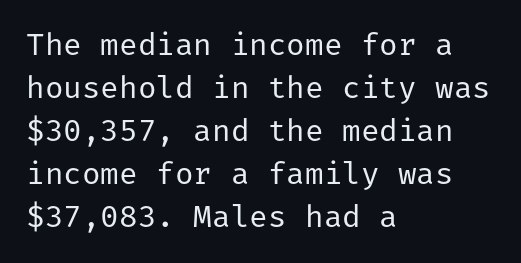
The image shows 31 px regular-weight sans-serif type, upright; set left-aligned, normal line spacing (1.39x), normal letter spacing, not underlined; low stroke contrast and a medium x-height.
